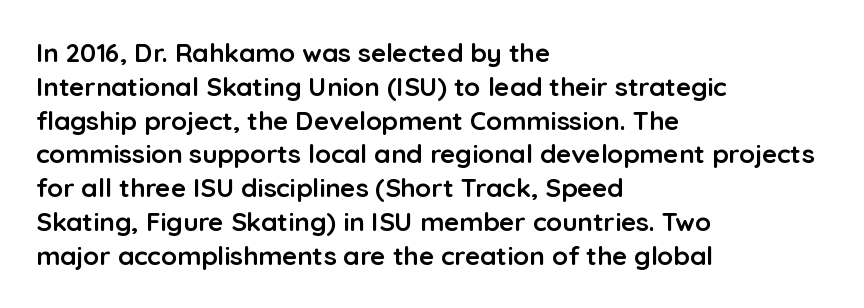
Notice how the stems are strictly vertical — no italics here. The passage shown is emphatically bold. Students, observe: this is what conventionally led text looks like. You could call the tracking neutral — neither tight nor loose. The ragged edge is on the right, which tells us the setting is flush left. Descenders are the only things crossing below the line.
